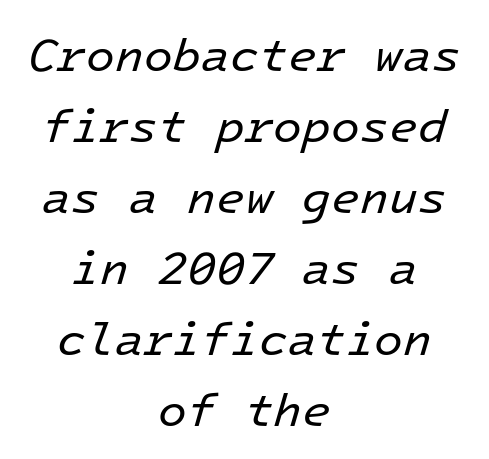
The image shows 47 px regular-weight type, italic (leaning right), monospaced; set centered, normal line spacing (1.51x), normal letter spacing, not underlined; low stroke contrast and a medium x-height.
